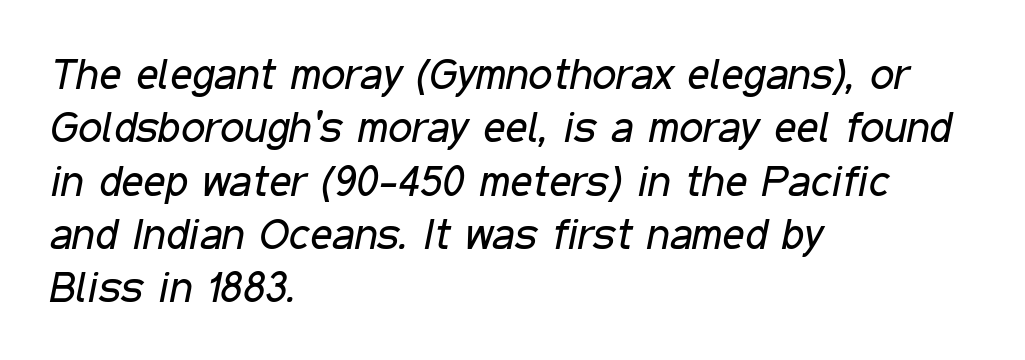
The image shows 43 px regular-weight, condensed type, italic (leaning right); set left-aligned, line spacing 1.24x, normal letter spacing, not underlined; low stroke contrast and a medium x-height.
